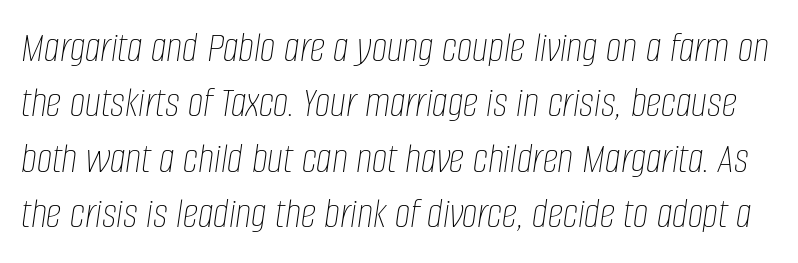
You could not count columns in this text — the font is proportionally spaced. The rendering applies a slant to the glyphs. Regarding leading, the lines here are spaced in the standard way. Caption: standard tracking, unaltered. Descenders hang freely into open space. Unbolded letterforms with no extra heft.
